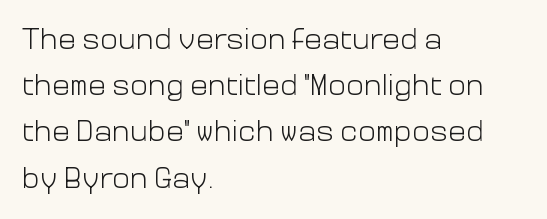
Q: Is the text bold? A: No.
Q: Is the text italic (slanted)? A: No, it is upright.
Q: Is the typeface a serif or a sans-serif typeface? A: Sans-serif.
Q: Is the text underlined? A: No.
Q: How is the paragraph aligned? A: Left-aligned.
Q: Is the spacing between letters normal or unusually wide? A: Normal.
Q: Is the spacing between lines tight, normal or loose? A: Normal.
Q: Width (condensed, normal, or wide)? A: Normal.
Q: Stroke contrast? A: Low.
Q: x-height? A: Medium.
Q: Monospaced? A: No.
